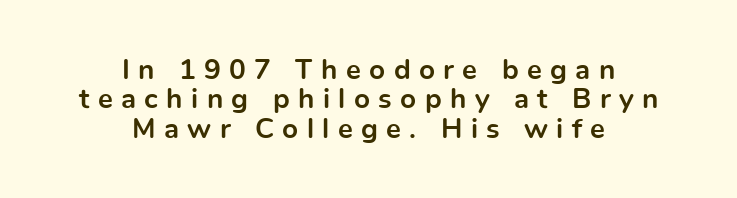
{"serif": "no", "italic": "no", "bold": "yes", "weight": "bold", "width": "normal", "x_height": "medium", "monospaced": "no", "underline": "no", "align": "center", "line_spacing": "tight", "line_spacing_ratio": 1.05, "letter_spacing": "wide", "letter_spacing_em": 0.3, "glyph_px": 28}
